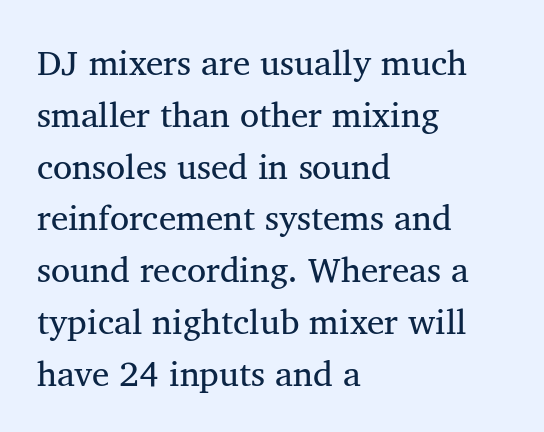
Q: Is the text bold? A: No.
Q: Is the text italic (slanted)? A: No, it is upright.
Q: Is the typeface a serif or a sans-serif typeface? A: Serif.
Q: Is the text underlined? A: No.
Q: How is the paragraph aligned? A: Left-aligned.
Q: Is the spacing between letters normal or unusually wide? A: Normal.
Q: Is the spacing between lines tight, normal or loose? A: Normal.
Q: Width (condensed, normal, or wide)? A: Normal.
Q: Stroke contrast? A: Medium.
Q: x-height? A: Medium.
Q: Monospaced? A: No.
